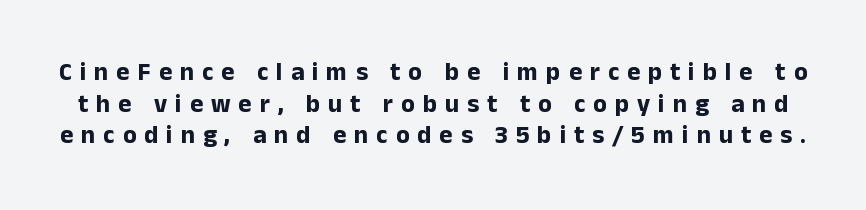
{"italic": "no", "bold": "yes", "underline": "no", "line_spacing": "normal", "line_spacing_ratio": 1.27, "letter_spacing": "wide", "letter_spacing_em": 0.32, "glyph_px": 25}
